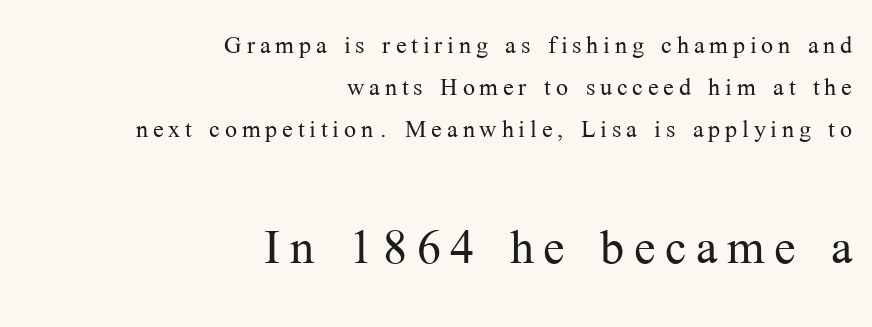
The image shows 64 px light serif type, upright; set right-aligned, normal line spacing (1.32x), not underlined; the second (bottom) block is 2.0x larger; medium stroke contrast and a medium x-height.
